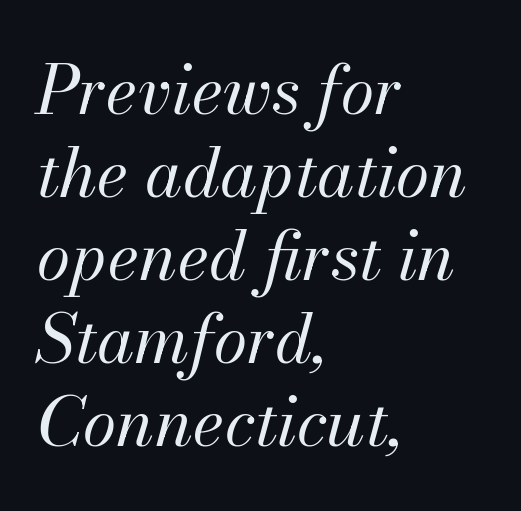
Does the lettering tilt? It does — this is italic. The horizontal fit of the characters is conventional and even. Quick note: underline off. The passage shown is typed in a proportional face where columns would drift. Summary of weight: not heavy and not bold. Each line starts at the same left margin while the right side varies.
